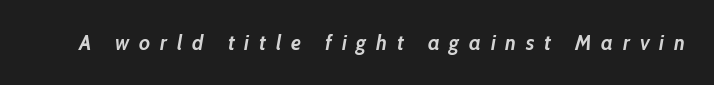
Q: Is the text bold? A: Yes.
Q: Is the text italic (slanted)? A: Yes, it leans right by about 10 degrees.
Q: Is the text underlined? A: No.
Q: Is the spacing between letters normal or unusually wide? A: Unusually wide.
